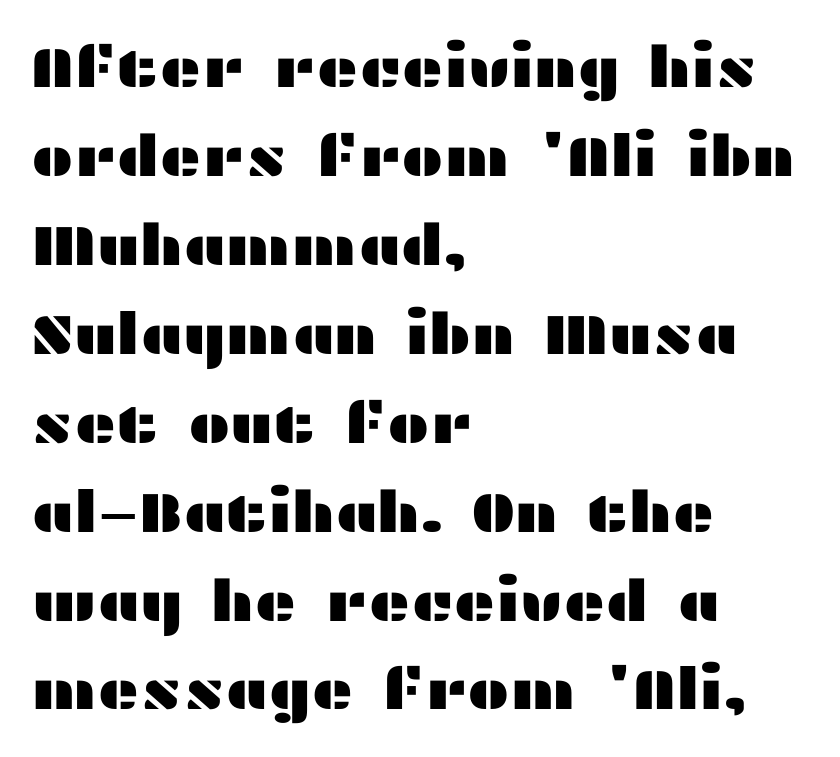
{"serif": "no", "italic": "no", "width": "wide", "stroke_contrast": "medium", "x_height": "medium", "monospaced": "no", "underline": "no", "align": "left", "line_spacing": "normal", "line_spacing_ratio": 1.56, "letter_spacing": "normal", "letter_spacing_em": 0.0, "glyph_px": 57}
